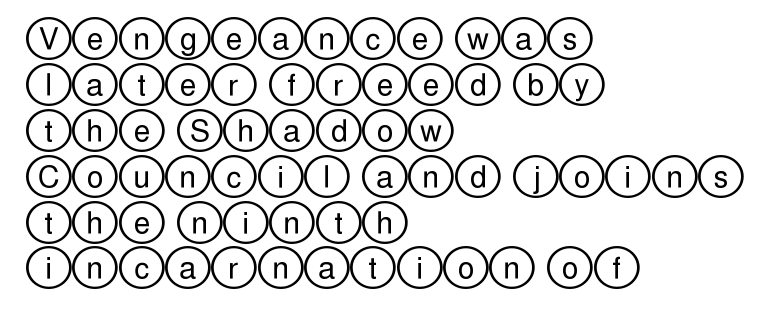
{"italic": "no", "width": "wide", "x_height": "large", "underline": "no", "align": "left", "line_spacing": "normal", "line_spacing_ratio": 1.53, "letter_spacing": "normal", "letter_spacing_em": 0.0, "glyph_px": 30}
